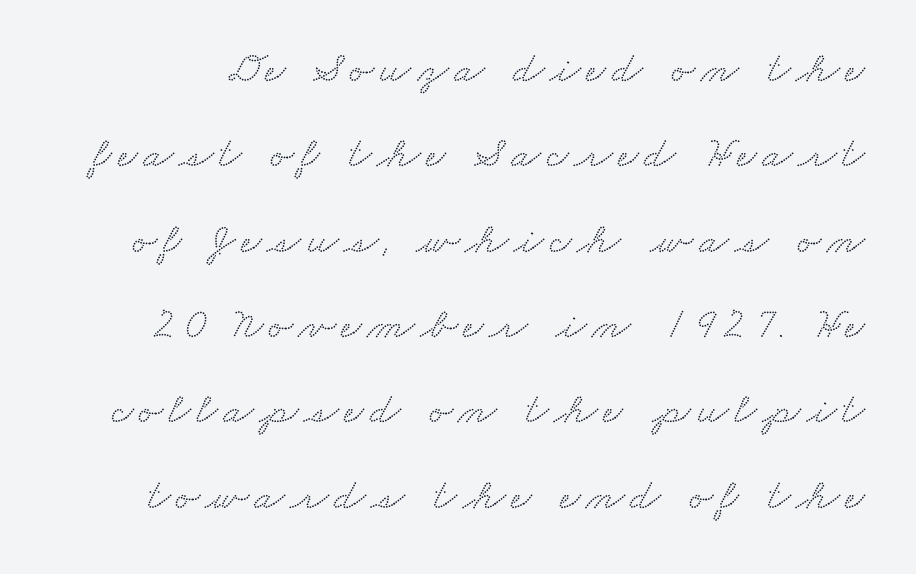
{"serif": "yes", "width": "wide", "stroke_contrast": "medium", "x_height": "small", "monospaced": "no", "underline": "no", "line_spacing": "loose", "line_spacing_ratio": 1.94, "glyph_px": 44}
